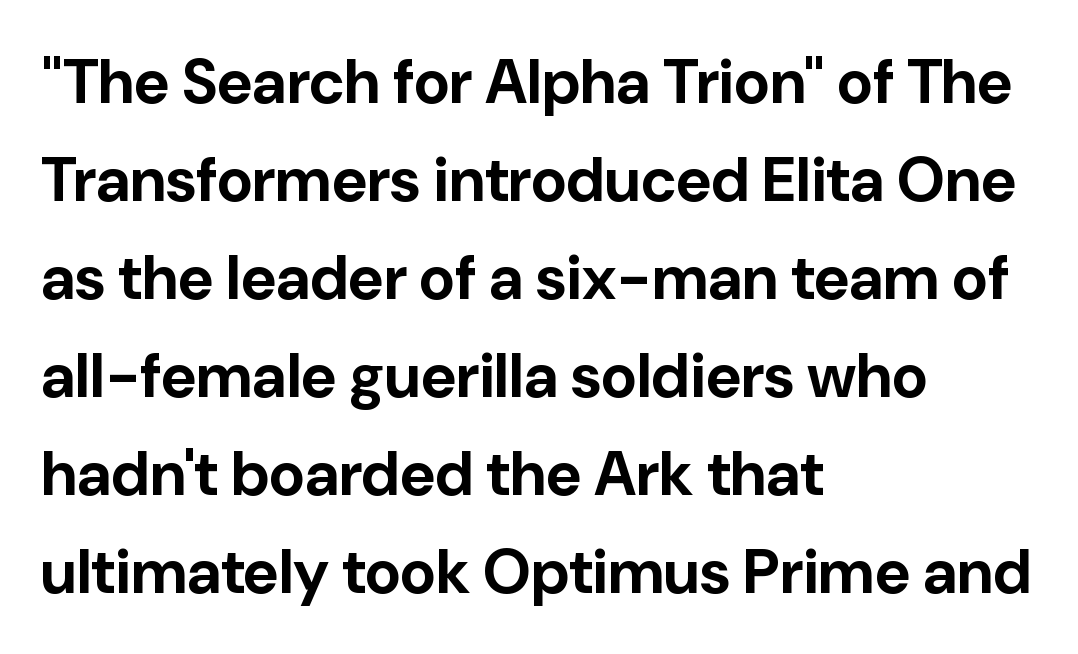
The image shows 62 px bold sans-serif type, upright; set left-aligned, normal line spacing (1.58x), normal letter spacing, not underlined; low stroke contrast and a medium x-height.
